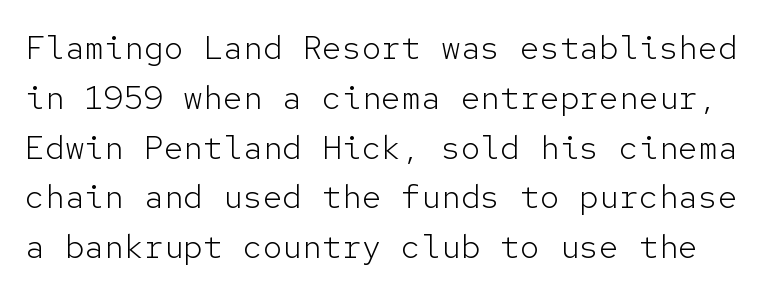
{"serif": "no", "italic": "no", "bold": "no", "weight": "light", "width": "normal", "stroke_contrast": "low", "x_height": "medium", "monospaced": "yes", "underline": "no", "line_spacing": "normal", "line_spacing_ratio": 1.51, "letter_spacing": "normal", "letter_spacing_em": 0.0, "glyph_px": 33}
